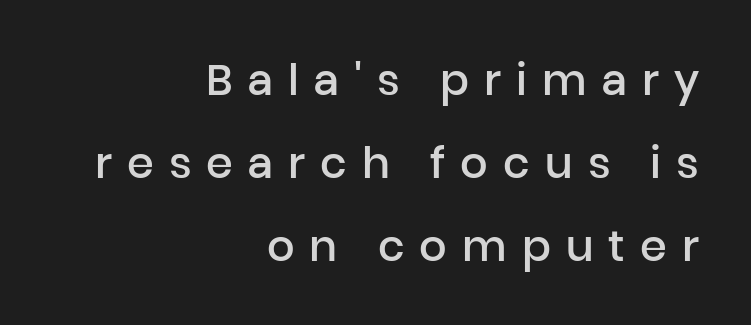
Vertically, the passage feels expansive, rows floating well apart. Classification — sans serif. Varying glyph widths throughout — classic text-font behaviour. Does the copy run flush right? Yes — the right margin is perfectly even. Moderately thickened strokes mark this as semibold type.
